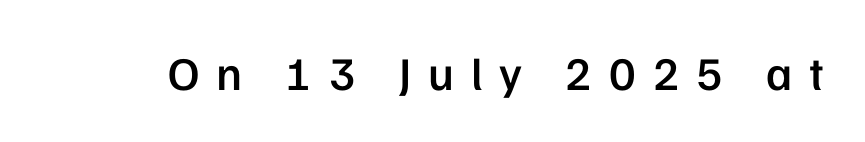
{"serif": "no", "italic": "no", "bold": "semi", "weight": "semibold", "width": "normal", "stroke_contrast": "low", "x_height": "medium", "monospaced": "no", "underline": "no", "letter_spacing": "wide", "letter_spacing_em": 0.36, "glyph_px": 47}
